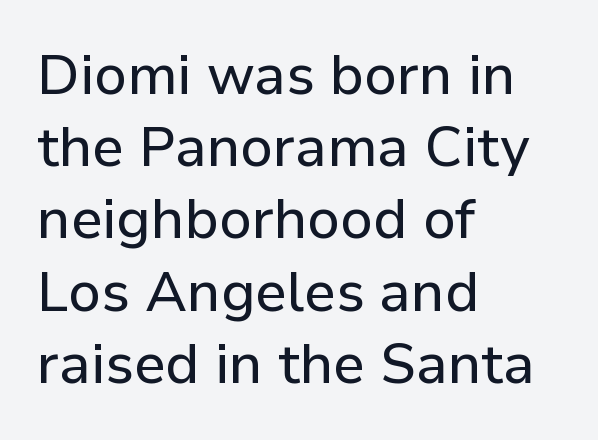
Between one letter and the next there's only the usual sliver of space. Notice how the stems are strictly vertical — no italics here. Is this a sans? Yes — the strokes have no serifs. This block has exactly the height ordinary leading produces.
